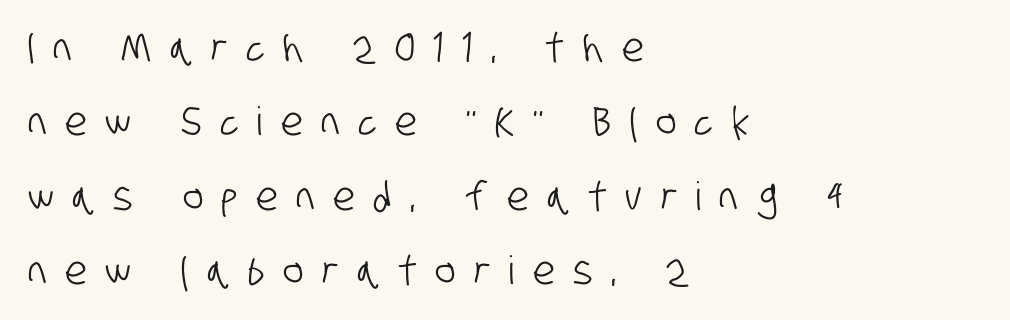
Q: Is the typeface a serif or a sans-serif typeface? A: Sans-serif.
Q: Is the text underlined? A: No.
Q: How is the paragraph aligned? A: Left-aligned.
Q: Is the spacing between letters normal or unusually wide? A: Unusually wide.
Q: Is the spacing between lines tight, normal or loose? A: Loose.
Q: Width (condensed, normal, or wide)? A: Condensed.
Q: Stroke contrast? A: Low.
Q: x-height? A: Large.
Q: Monospaced? A: No.
